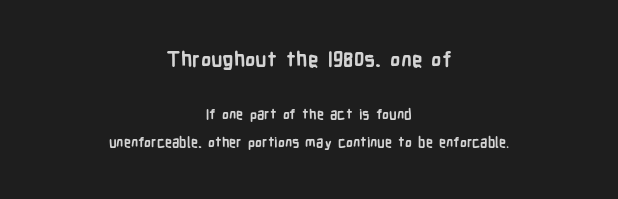
The image shows 21 px bold type, upright; set centered, loose line spacing (1.97x), normal letter spacing, not underlined; the first (top) block is 1.5x larger.
